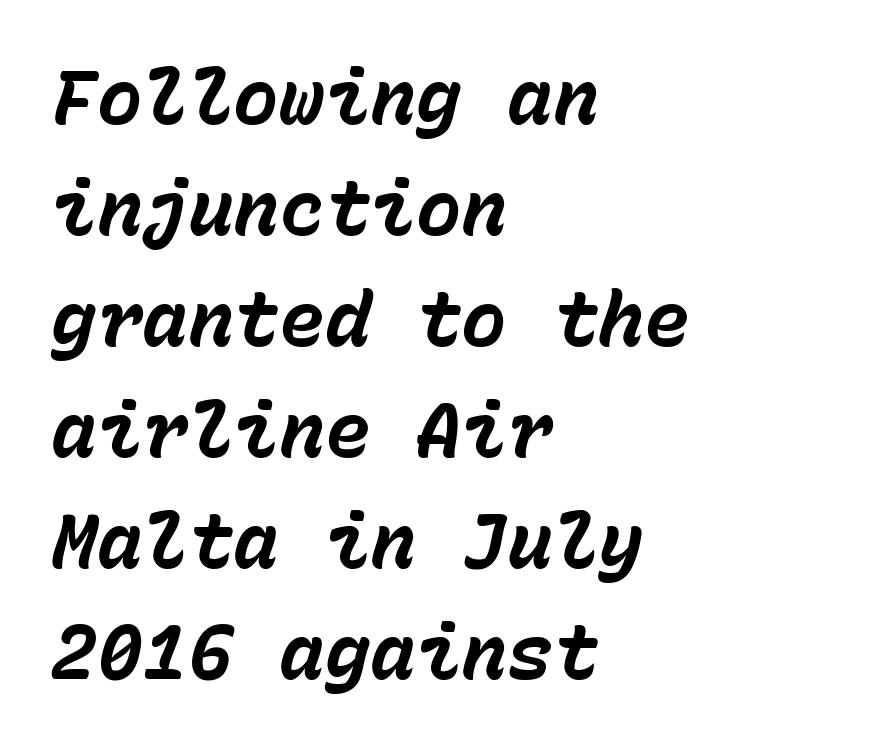
Q: Is the text bold? A: Yes.
Q: Is the text italic (slanted)? A: Yes, it leans right by about 15 degrees.
Q: Is the text underlined? A: No.
Q: How is the paragraph aligned? A: Left-aligned.
Q: Is the spacing between letters normal or unusually wide? A: Normal.
Q: Is the spacing between lines tight, normal or loose? A: Normal.
Q: Width (condensed, normal, or wide)? A: Normal.
Q: Stroke contrast? A: Low.
Q: x-height? A: Medium.
Q: Monospaced? A: Yes.
